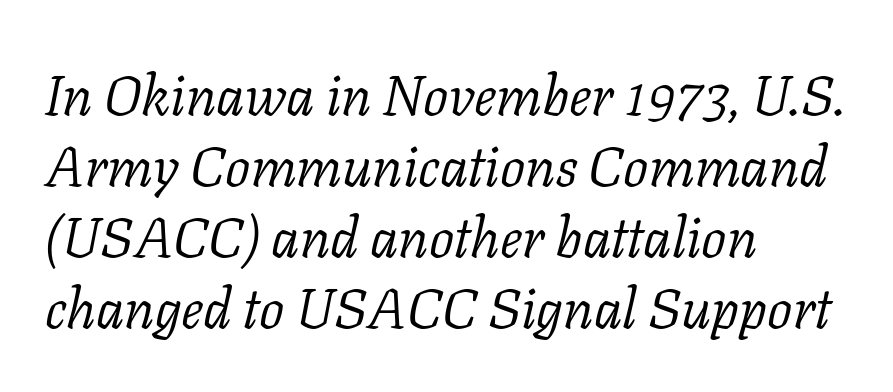
The face used here is rendered with its standard letterfit. Each letter keeps its own natural width here, so spacing adapts to shape. Baseline-to-baseline distance is the conventional proportion of letter height. A typesetter would label this face a serif. Reading down the block, your eye returns to a fixed left position each line.
